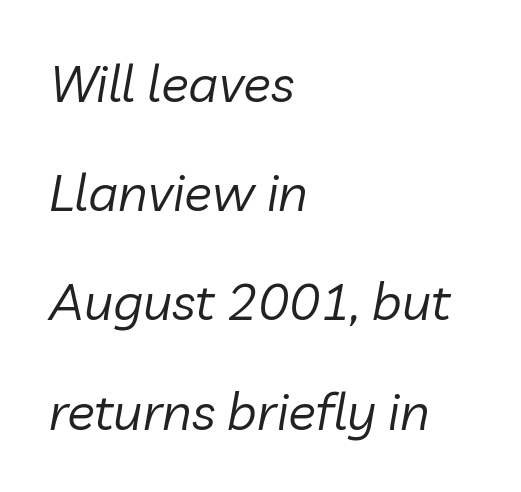
Looks like regular typesetting: each glyph gets only the width it needs. The rag falls on the right side of this text block. Compared with typical body copy, the letter spacing here is the same. The strokes carry an ordinary text weight at most.
